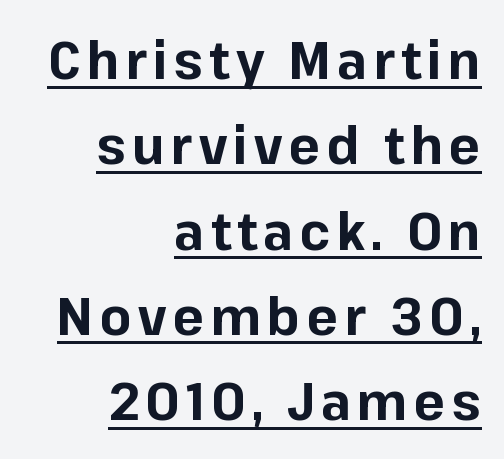
{"serif": "no", "italic": "no", "bold": "yes", "weight": "bold", "width": "normal", "stroke_contrast": "low", "x_height": "medium", "monospaced": "no", "underline": "yes", "align": "right", "line_spacing": "normal", "line_spacing_ratio": 1.64, "glyph_px": 52}
